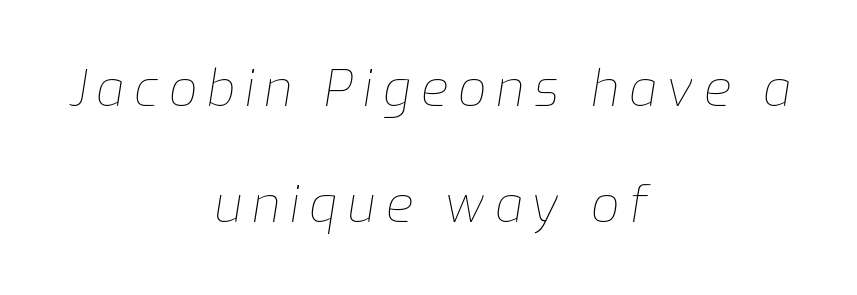
{"italic": "yes", "lean": "right", "slant_degrees": 9, "bold": "no", "weight": "thin", "width": "normal", "stroke_contrast": "low", "x_height": "medium", "monospaced": "no", "underline": "no", "align": "center", "line_spacing": "loose", "line_spacing_ratio": 2.33, "letter_spacing": "wide", "letter_spacing_em": 0.2, "glyph_px": 50}
